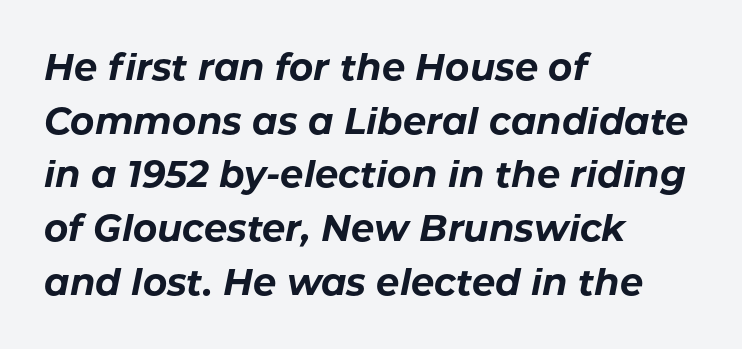
{"italic": "yes", "lean": "right", "slant_degrees": 11, "bold": "yes", "weight": "bold", "width": "normal", "stroke_contrast": "low", "x_height": "medium", "monospaced": "no", "underline": "no", "align": "left", "line_spacing": "normal", "line_spacing_ratio": 1.45, "letter_spacing": "normal", "letter_spacing_em": 0.0, "glyph_px": 37}
